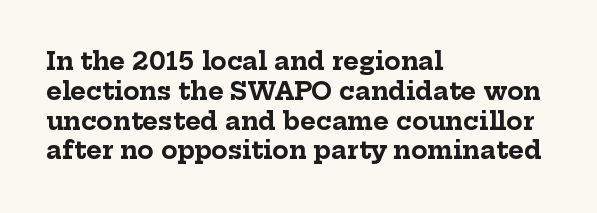
{"italic": "no", "bold": "yes", "underline": "no", "align": "left", "line_spacing_ratio": 1.24, "letter_spacing": "normal", "letter_spacing_em": 0.0, "glyph_px": 24}
